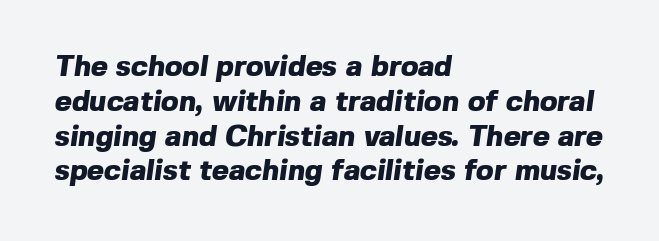
Q: Is the text bold? A: Yes.
Q: Is the typeface a serif or a sans-serif typeface? A: Sans-serif.
Q: Is the text underlined? A: No.
Q: How is the paragraph aligned? A: Left-aligned.
Q: Is the spacing between letters normal or unusually wide? A: Normal.
Q: Width (condensed, normal, or wide)? A: Normal.
Q: x-height? A: Medium.
Q: Monospaced? A: No.
